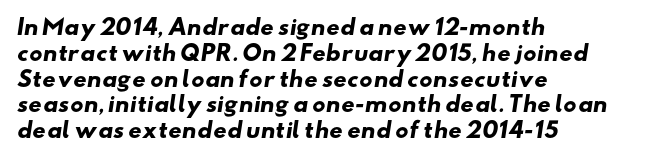
{"bold": "yes", "underline": "no", "align": "left", "line_spacing_ratio": 1.23, "letter_spacing": "normal", "letter_spacing_em": 0.0, "glyph_px": 21}
